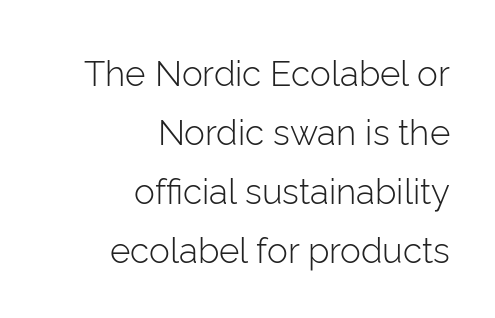
The image shows 35 px light sans-serif type, upright; set right-aligned, normal line spacing (1.69x), normal letter spacing, not underlined; low stroke contrast and a medium x-height.
